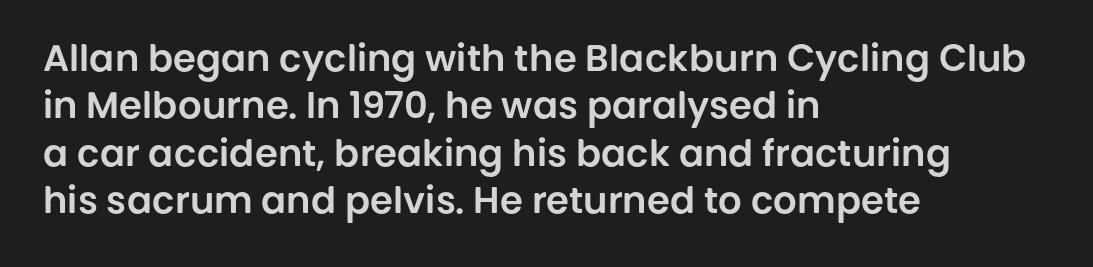
Q: Is the text italic (slanted)? A: No, it is upright.
Q: Is the typeface a serif or a sans-serif typeface? A: Sans-serif.
Q: Is the text underlined? A: No.
Q: How is the paragraph aligned? A: Left-aligned.
Q: Is the spacing between letters normal or unusually wide? A: Normal.
Q: Is the spacing between lines tight, normal or loose? A: Normal.
Q: Width (condensed, normal, or wide)? A: Normal.
Q: Stroke contrast? A: Low.
Q: x-height? A: Large.
Q: Monospaced? A: No.
